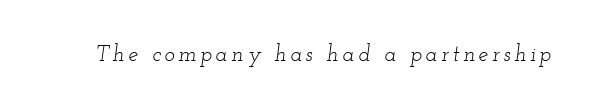
{"italic": "yes", "lean": "right", "slant_degrees": 12, "bold": "no", "underline": "no", "glyph_px": 22}
